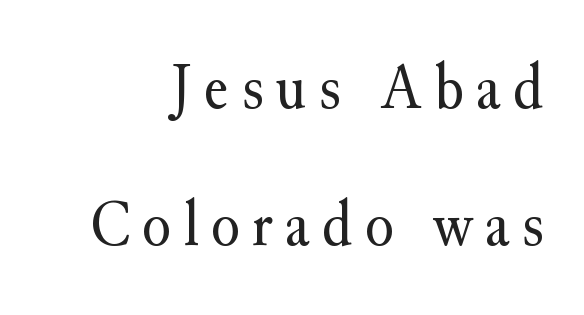
The image shows 66 px regular-weight serif type, upright; set right-aligned, loose line spacing (2.08x), not underlined; medium stroke contrast and a small x-height.
